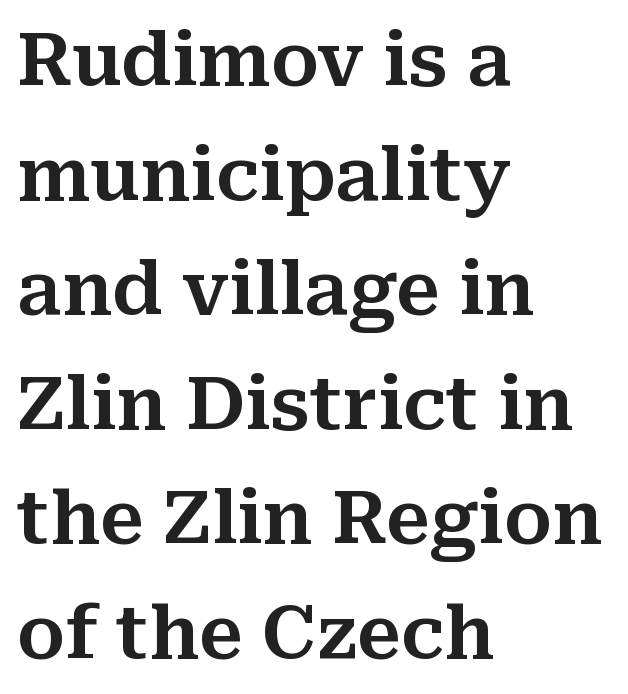
The image shows 73 px serif type, upright; set left-aligned, normal line spacing (1.57x), normal letter spacing, not underlined; medium stroke contrast and a medium x-height.
